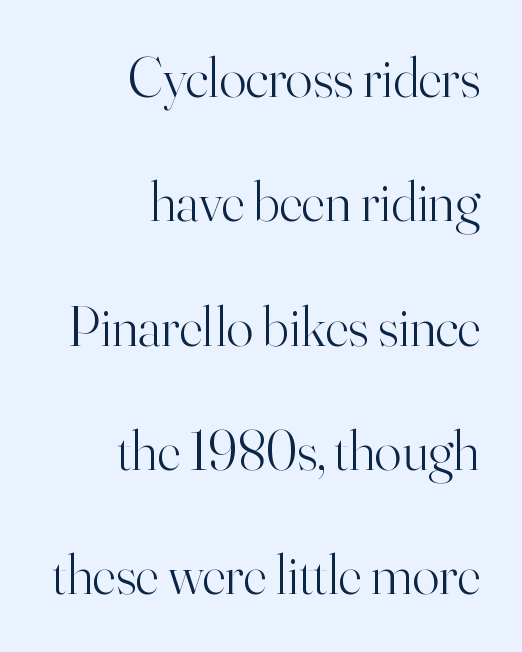
The image shows 56 px light serif type, upright; set right-aligned, loose line spacing (2.22x), normal letter spacing, not underlined; high stroke contrast and a small x-height.
